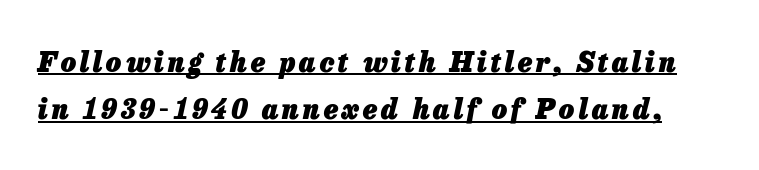
You can see a thin bar hugging the bottom of the glyphs. Notice how the stems are inclined rather than vertical — that's the hallmark of italics. Stroke thickness is high; the sample reads as a true bold.
